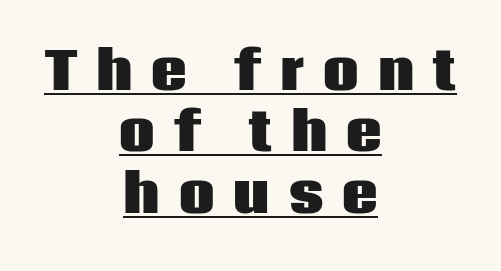
Q: Is the text bold? A: Yes.
Q: Is the text italic (slanted)? A: No, it is upright.
Q: Is the typeface a serif or a sans-serif typeface? A: Sans-serif.
Q: Is the text underlined? A: Yes.
Q: How is the paragraph aligned? A: Centered.
Q: Is the spacing between letters normal or unusually wide? A: Unusually wide.
Q: Width (condensed, normal, or wide)? A: Normal.
Q: Stroke contrast? A: Low.
Q: x-height? A: Large.
Q: Monospaced? A: No.
